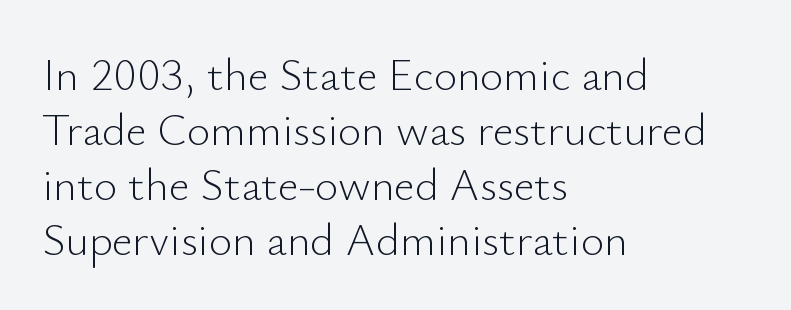
The image shows 45 px light sans-serif type, upright; set left-aligned, line spacing 1.22x, normal letter spacing, not underlined; low stroke contrast and a small x-height.
